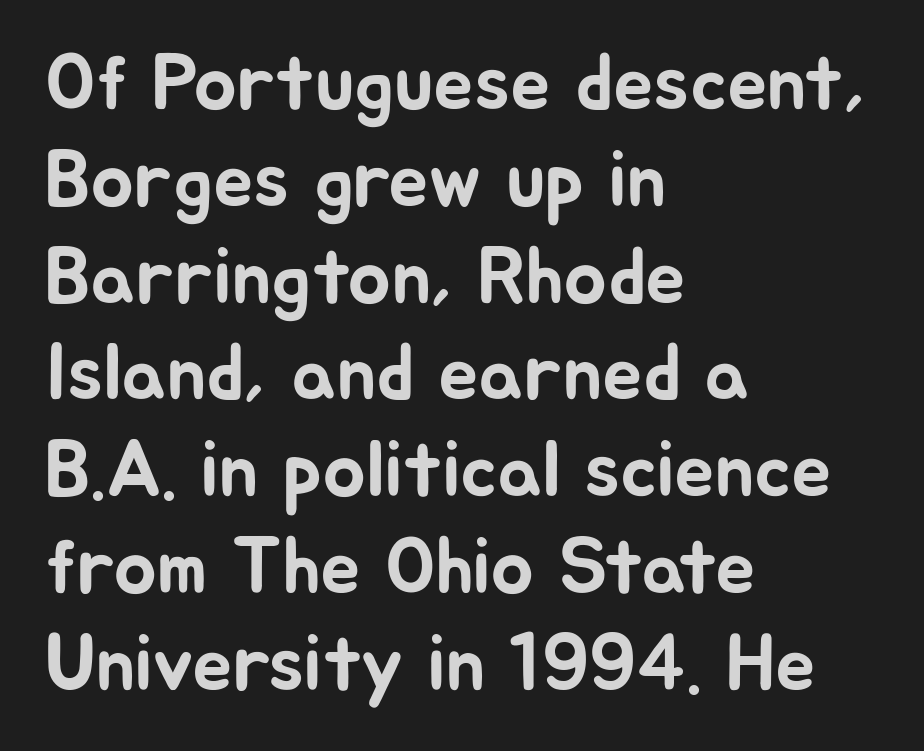
Q: Is the text italic (slanted)? A: No, it is upright.
Q: Is the typeface a serif or a sans-serif typeface? A: Sans-serif.
Q: Is the text underlined? A: No.
Q: How is the paragraph aligned? A: Left-aligned.
Q: Is the spacing between letters normal or unusually wide? A: Normal.
Q: Width (condensed, normal, or wide)? A: Normal.
Q: Stroke contrast? A: Low.
Q: x-height? A: Medium.
Q: Monospaced? A: No.
